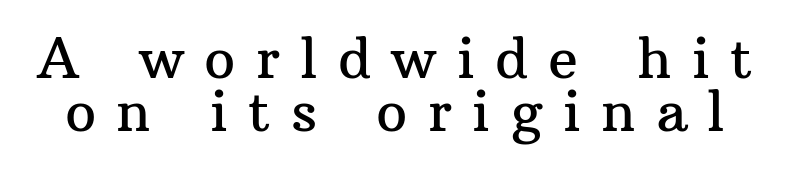
{"serif": "yes", "italic": "no", "width": "normal", "stroke_contrast": "medium", "x_height": "medium", "monospaced": "no", "underline": "no", "line_spacing": "tight", "line_spacing_ratio": 0.97, "letter_spacing": "wide", "letter_spacing_em": 0.37, "glyph_px": 55}
